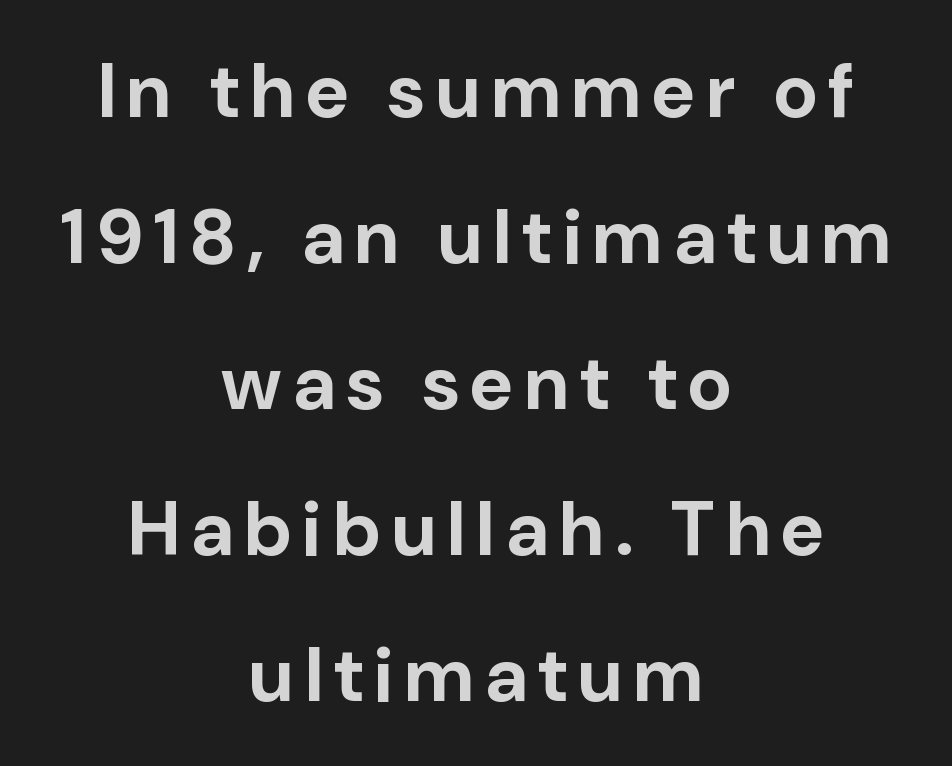
{"serif": "no", "italic": "no", "bold": "yes", "weight": "bold", "width": "normal", "stroke_contrast": "low", "x_height": "medium", "monospaced": "no", "underline": "no", "align": "center", "line_spacing": "loose", "line_spacing_ratio": 1.92, "glyph_px": 76}
